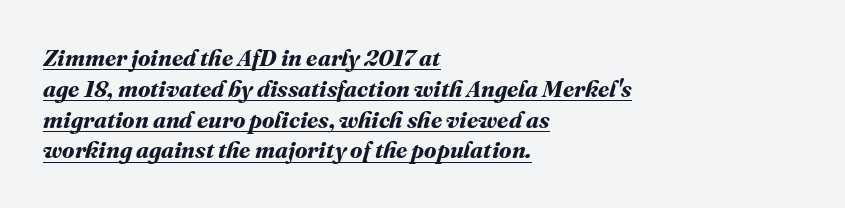
Every word sits above its own underline. On the weight axis this lands at bold, roughly 700. The passage is arranged the way most books set body copy — flush left. Characters follow at the spacing the type designer built in. A normal amount of white space separates one row of letters from the next.
